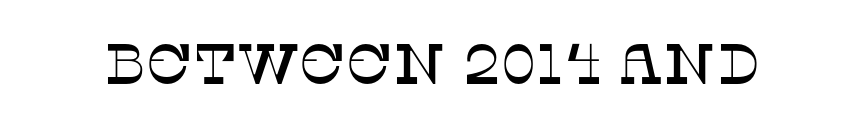
Students, note that the glyphs here touch the page at normal intervals. Is this a fixed-width face? No — the glyphs have proportional, varying widths. Letters rest on an invisible, unmarked baseline. You can tell it's not italic because the verticals are truly vertical. Note: serifs present on the glyphs.
